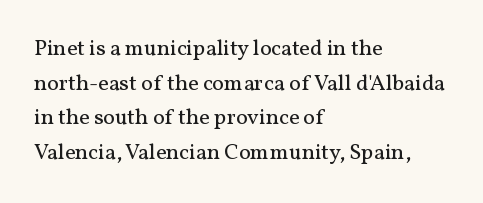
Q: Is the text bold? A: No.
Q: Is the text italic (slanted)? A: No, it is upright.
Q: Is the text underlined? A: No.
Q: How is the paragraph aligned? A: Left-aligned.
Q: Is the spacing between letters normal or unusually wide? A: Normal.
Q: Is the spacing between lines tight, normal or loose? A: Normal.
